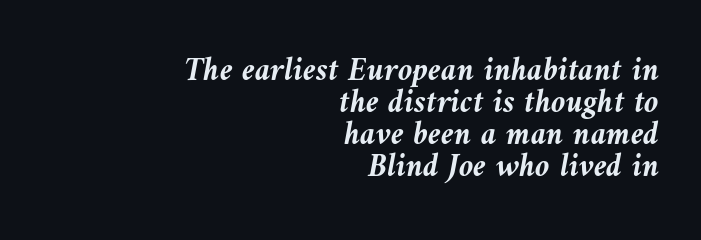
{"italic": "yes", "lean": "left", "slant_degrees": 9, "bold": "yes", "weight": "semibold", "width": "normal", "stroke_contrast": "medium", "x_height": "medium", "monospaced": "no", "underline": "no", "align": "right", "line_spacing": "tight", "line_spacing_ratio": 0.97, "letter_spacing": "normal", "letter_spacing_em": 0.0, "glyph_px": 33}
